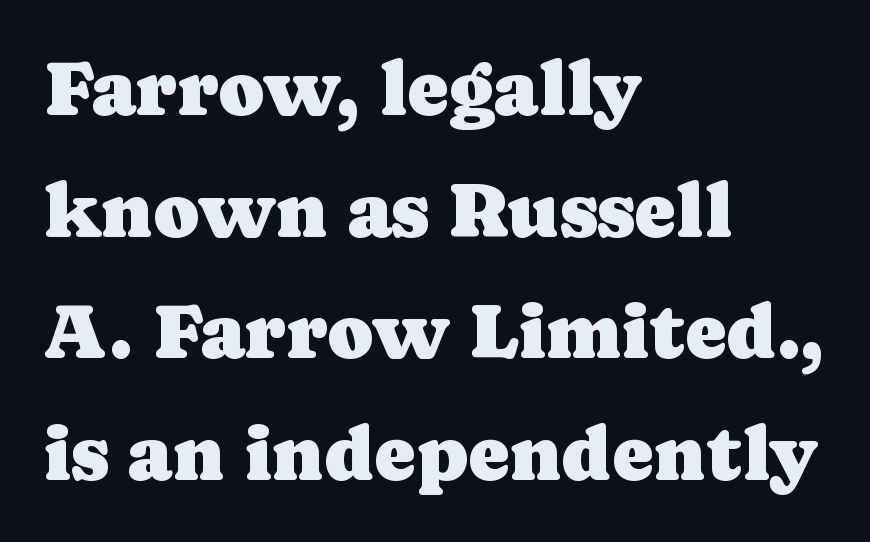
The image shows 78 px serif type, upright; set left-aligned, normal line spacing (1.56x), normal letter spacing, not underlined; low stroke contrast and a medium x-height.
